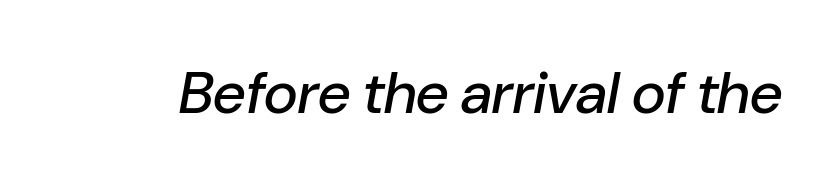
{"italic": "yes", "lean": "right", "slant_degrees": 10, "width": "normal", "stroke_contrast": "low", "x_height": "medium", "monospaced": "no", "underline": "no", "letter_spacing": "normal", "letter_spacing_em": 0.0, "glyph_px": 59}
